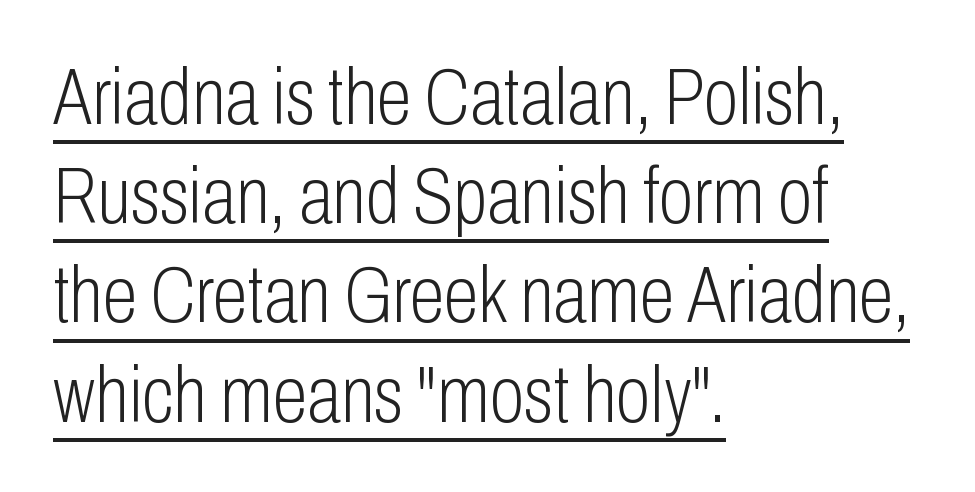
The image shows 80 px light, condensed sans-serif type, upright; set left-aligned, line spacing 1.24x, normal letter spacing, underlined; low stroke contrast and a medium x-height.
